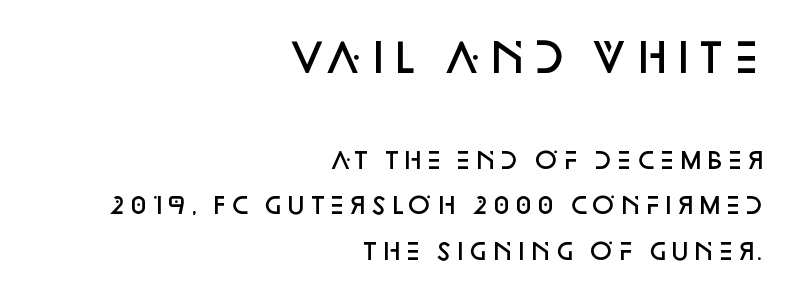
Examine the stroke ends and you'll find no serifs. Lines of text with bare space underneath. Firm but not heavy-handed strokes: this text is semibold. Regarding leading, the lines here are spaced well apart.
